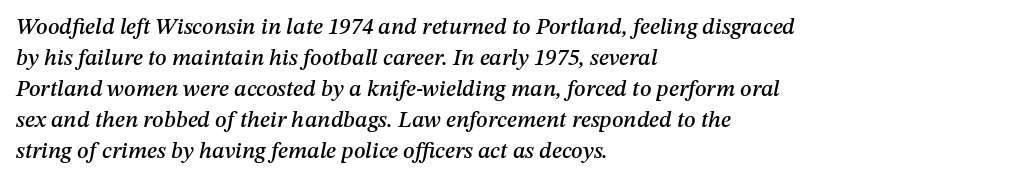
In terms of letterspacing, this is plain default setting. This sample keeps an unexceptional amount of space between lines. Every row of glyphs begins at an identical x-position on the left. The baseline area is clear.
